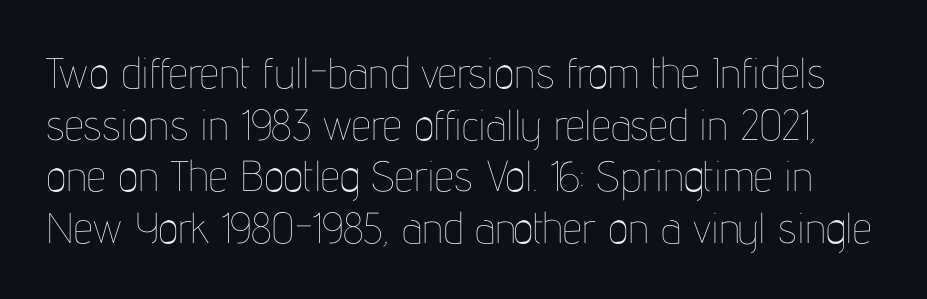
The image shows 43 px thin, condensed type, upright; set line spacing 1.2x, normal letter spacing, not underlined; low stroke contrast and a medium x-height.
